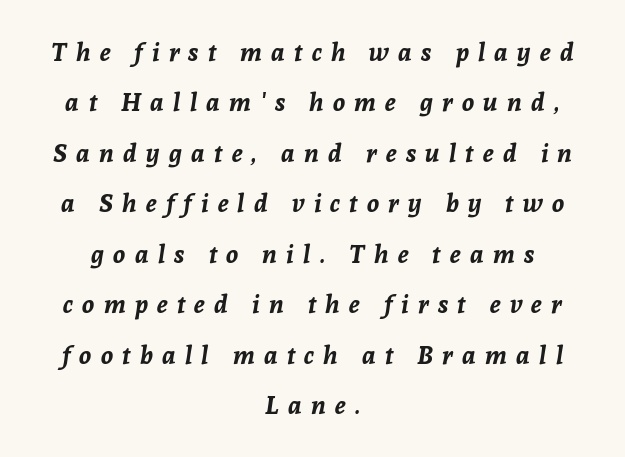
Q: Is the text bold? A: Yes.
Q: Is the text italic (slanted)? A: Yes, it leans right by about 8 degrees.
Q: Is the text underlined? A: No.
Q: How is the paragraph aligned? A: Centered.
Q: Is the spacing between letters normal or unusually wide? A: Unusually wide.
Q: Is the spacing between lines tight, normal or loose? A: Loose.
